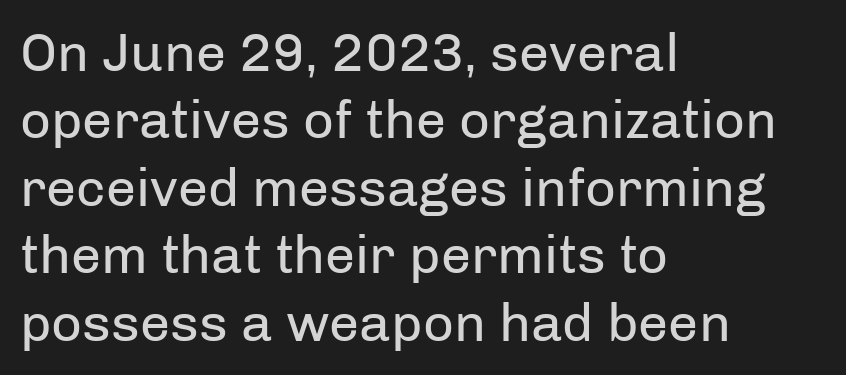
Q: Is the text bold? A: No.
Q: Is the text italic (slanted)? A: No, it is upright.
Q: Is the typeface a serif or a sans-serif typeface? A: Sans-serif.
Q: Is the text underlined? A: No.
Q: How is the paragraph aligned? A: Left-aligned.
Q: Is the spacing between letters normal or unusually wide? A: Normal.
Q: Is the spacing between lines tight, normal or loose? A: Normal.
Q: Width (condensed, normal, or wide)? A: Normal.
Q: Stroke contrast? A: Low.
Q: x-height? A: Medium.
Q: Monospaced? A: No.
